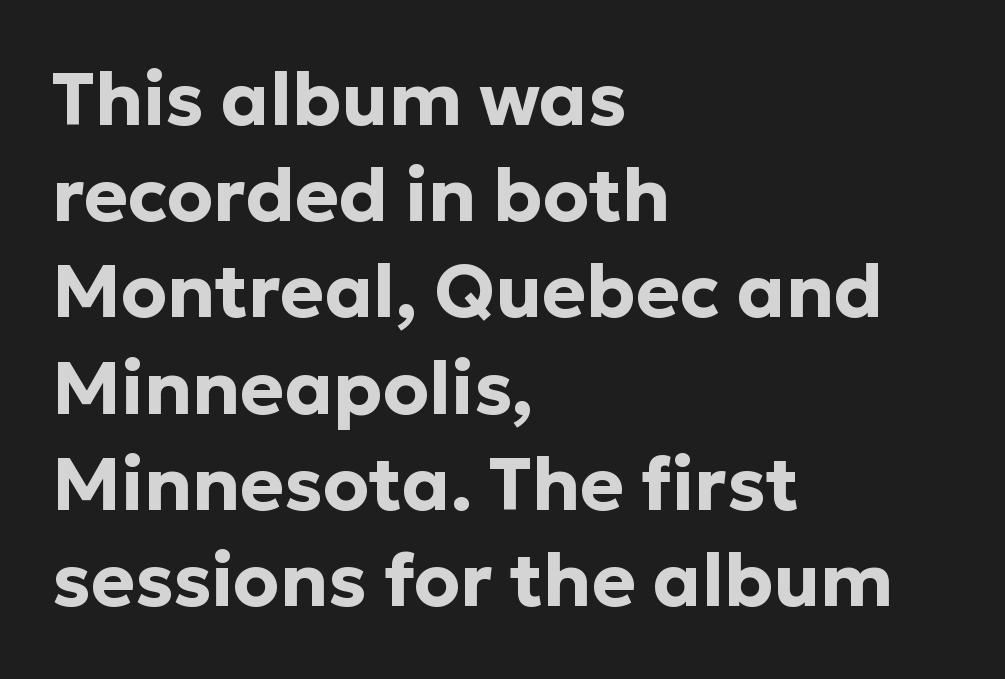
{"serif": "no", "italic": "no", "bold": "yes", "weight": "bold", "width": "normal", "stroke_contrast": "low", "x_height": "medium", "monospaced": "no", "underline": "no", "align": "left", "line_spacing": "normal", "line_spacing_ratio": 1.3, "letter_spacing": "normal", "letter_spacing_em": 0.0, "glyph_px": 74}
